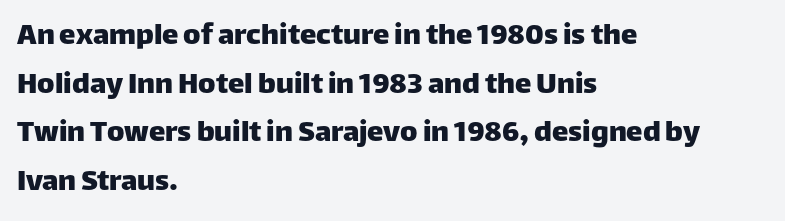
The image shows 33 px sans-serif type, upright; set left-aligned, normal line spacing (1.47x), normal letter spacing, not underlined; low stroke contrast and a large x-height.
